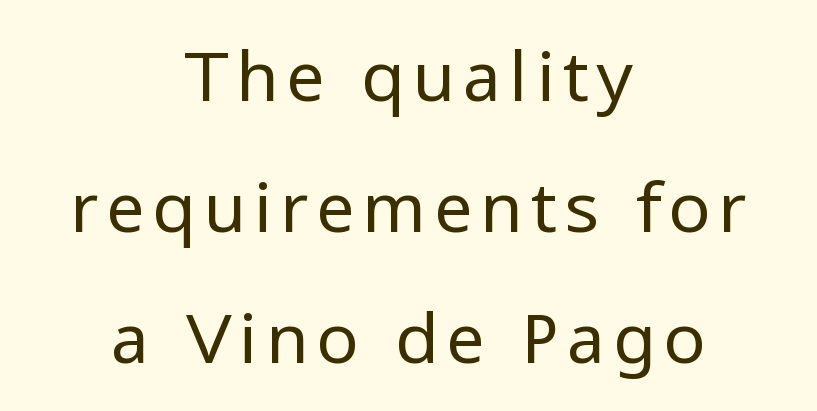
{"serif": "no", "italic": "no", "bold": "no", "weight": "regular", "width": "normal", "stroke_contrast": "low", "x_height": "medium", "monospaced": "no", "underline": "no", "align": "center", "line_spacing_ratio": 1.87, "glyph_px": 70}
